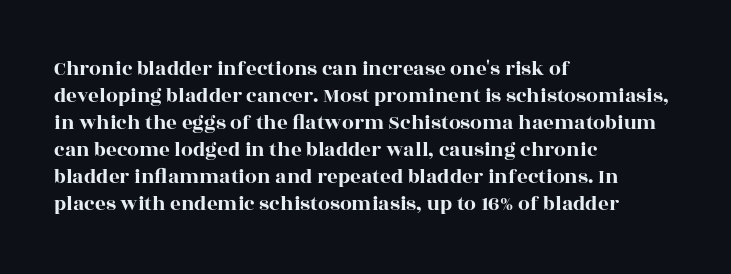
The letters stand straight up with perfectly vertical stems. Tracking here is standard; glyphs follow each other at the usual distance. Whoever set this chose a conventional vertical rhythm. The paragraph has a hard left edge and a soft right edge. Has an underline been added? It has not.
